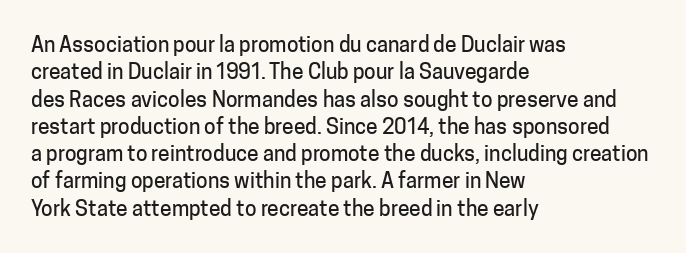
Q: Is the text italic (slanted)? A: No, it is upright.
Q: Is the text underlined? A: No.
Q: How is the paragraph aligned? A: Left-aligned.
Q: Is the spacing between letters normal or unusually wide? A: Normal.
Q: Is the spacing between lines tight, normal or loose? A: Normal.
